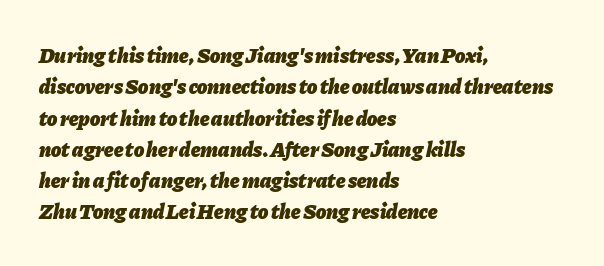
This sample uses plain, unmodified letter spacing. The passage shown is not underscored anywhere. This block has exactly the height ordinary leading produces. I'd describe the lettering as bold — thick and assertive.
